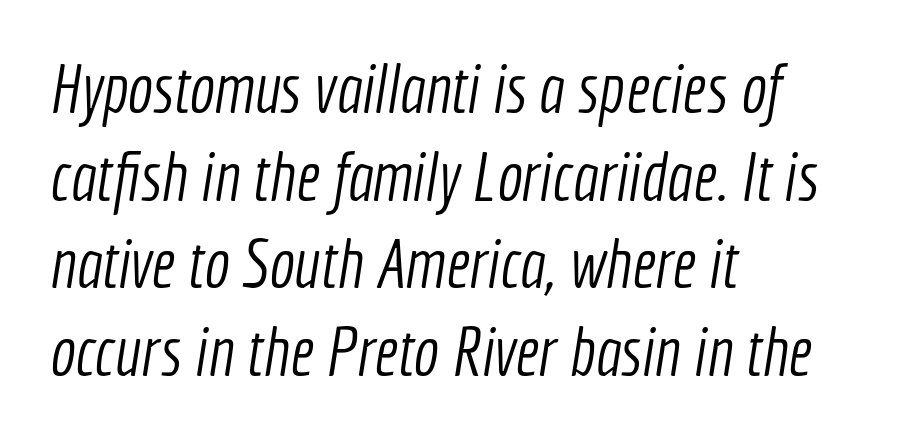
The image shows 68 px light, condensed sans-serif type; set left-aligned, normal line spacing (1.29x), normal letter spacing, not underlined; a medium x-height.
